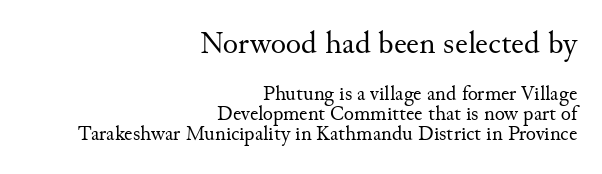
Q: Is the text bold? A: No.
Q: Is the text italic (slanted)? A: No, it is upright.
Q: Is the typeface a serif or a sans-serif typeface? A: Serif.
Q: Is the text underlined? A: No.
Q: How is the paragraph aligned? A: Right-aligned.
Q: Is the spacing between letters normal or unusually wide? A: Normal.
Q: Is the spacing between lines tight, normal or loose? A: Tight.
Q: Which block of text is set in a larger size, the first (top) or the second (bottom)? A: The first (top) one.
Q: Width (condensed, normal, or wide)? A: Normal.
Q: Stroke contrast? A: Medium.
Q: x-height? A: Small.
Q: Monospaced? A: No.
